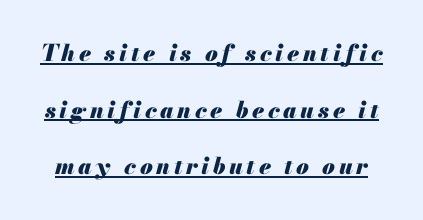
The lettering is marked with a stroke running underneath it. Strokes here are thick enough to call this a true bold. The whole block is typeset with a tilt. Loosely led — the rows are spread out.
